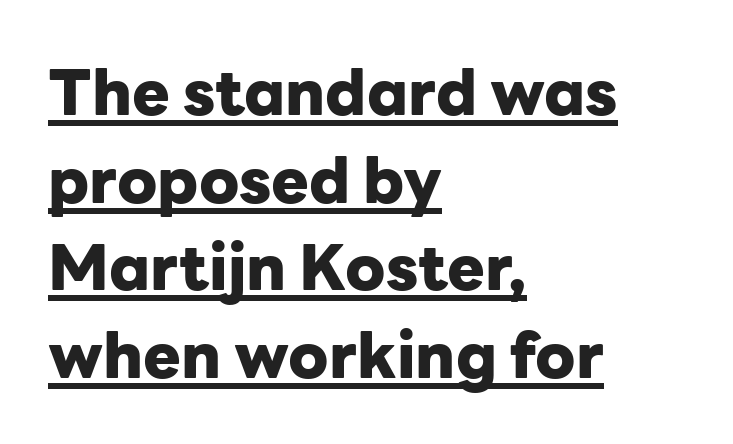
Q: Is the text bold? A: Yes.
Q: Is the text italic (slanted)? A: No, it is upright.
Q: Is the typeface a serif or a sans-serif typeface? A: Sans-serif.
Q: Is the text underlined? A: Yes.
Q: How is the paragraph aligned? A: Left-aligned.
Q: Is the spacing between letters normal or unusually wide? A: Normal.
Q: Is the spacing between lines tight, normal or loose? A: Normal.
Q: Width (condensed, normal, or wide)? A: Normal.
Q: Stroke contrast? A: Low.
Q: x-height? A: Medium.
Q: Monospaced? A: No.
